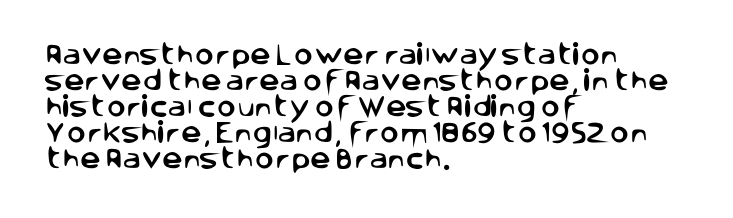
The image shows 23 px text type, upright; set left-aligned, tight line spacing (1.13x), normal letter spacing, not underlined.
